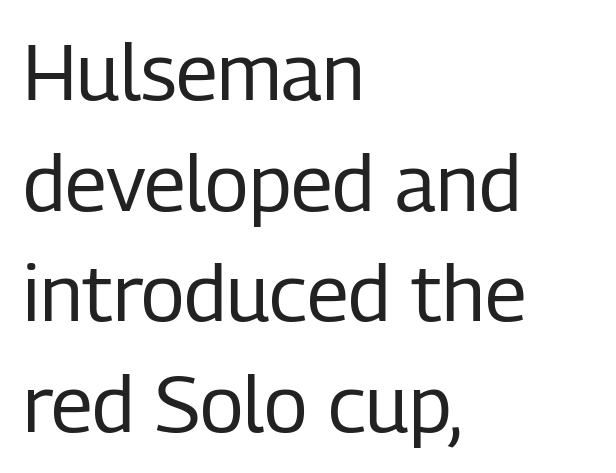
Q: Is the text bold? A: No.
Q: Is the text italic (slanted)? A: No, it is upright.
Q: Is the typeface a serif or a sans-serif typeface? A: Sans-serif.
Q: Is the text underlined? A: No.
Q: How is the paragraph aligned? A: Left-aligned.
Q: Is the spacing between letters normal or unusually wide? A: Normal.
Q: Is the spacing between lines tight, normal or loose? A: Normal.
Q: Width (condensed, normal, or wide)? A: Condensed.
Q: Stroke contrast? A: Low.
Q: x-height? A: Medium.
Q: Monospaced? A: No.
